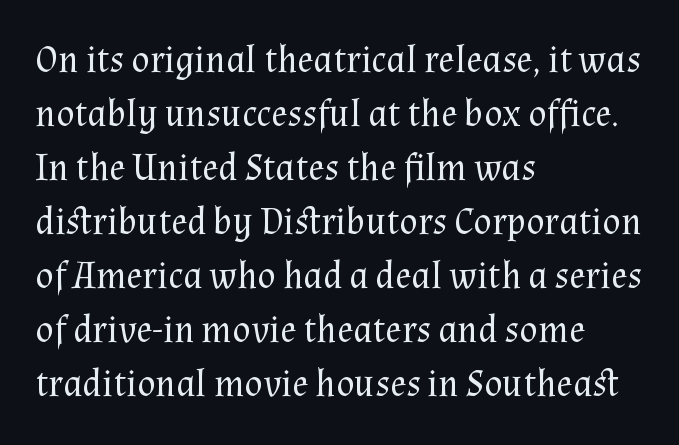
Q: Is the text bold? A: No.
Q: Is the text italic (slanted)? A: No, it is upright.
Q: Is the text underlined? A: No.
Q: How is the paragraph aligned? A: Left-aligned.
Q: Is the spacing between letters normal or unusually wide? A: Normal.
Q: Is the spacing between lines tight, normal or loose? A: Normal.
Q: Width (condensed, normal, or wide)? A: Normal.
Q: Stroke contrast? A: Medium.
Q: x-height? A: Medium.
Q: Monospaced? A: No.
